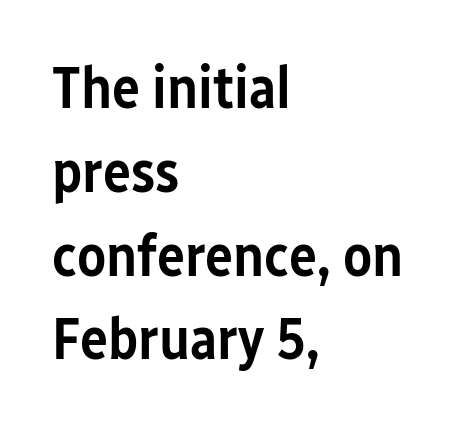
Posture: upright roman. As a designer I'd log this as weight 600, semibold. The typeface chosen for these lines omits serifs. Between one letter and the next there's only the usual sliver of space.
